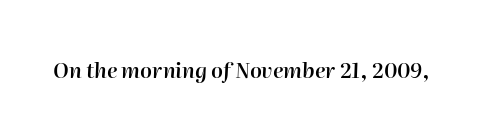
The image shows 21 px text type, italic (leaning right); set normal letter spacing, not underlined.
